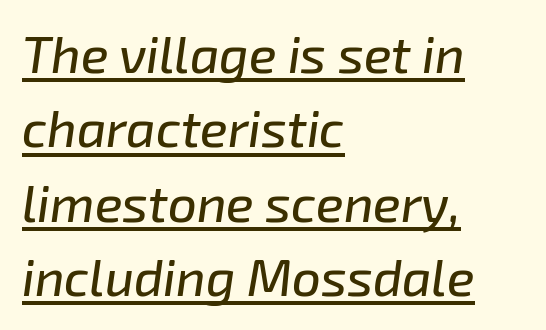
Inter-character spacing is left at the font's built-in metrics. Honestly, the underline is the first thing you notice here. Interline gaps are of average width in this sample. These lines are rendered in a variable-pitch font.
